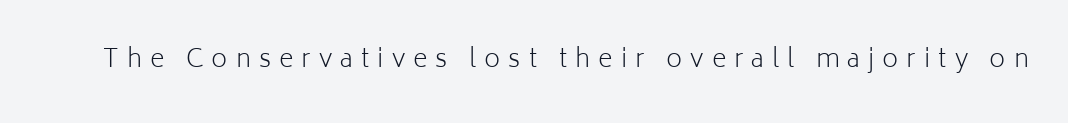
The image shows 25 px text type, upright; set unusually wide letter spacing (+0.32 em), not underlined.
